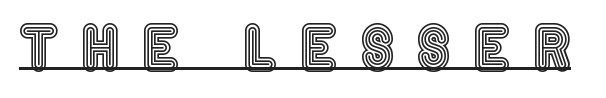
The image shows 59 px condensed type, upright; set unusually wide letter spacing (+0.38 em), underlined; a large x-height.
